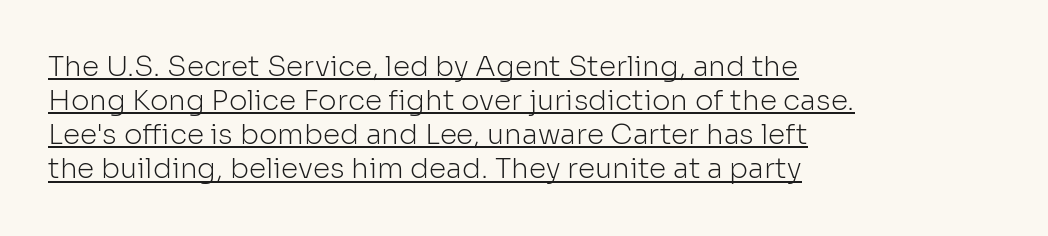
{"serif": "no", "italic": "no", "bold": "no", "weight": "light", "width": "normal", "stroke_contrast": "low", "x_height": "medium", "monospaced": "no", "underline": "yes", "align": "left", "line_spacing_ratio": 1.22, "letter_spacing": "normal", "letter_spacing_em": 0.0, "glyph_px": 28}
